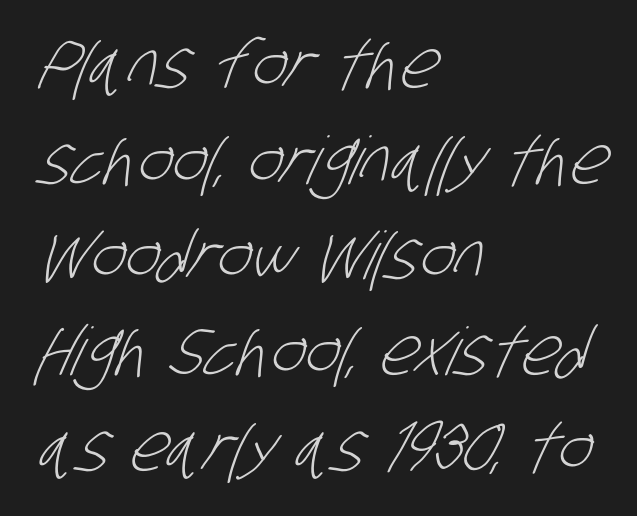
Check under the words: just untouched page. Normally led — the rows are evenly, conventionally spaced. The paragraph shown leans on its left margin. You can tell from the bare stems that sans-serif type was used. The letters sit at their default tracking, neither squeezed nor spread. You could not count columns in this text — the font is proportionally spaced.
